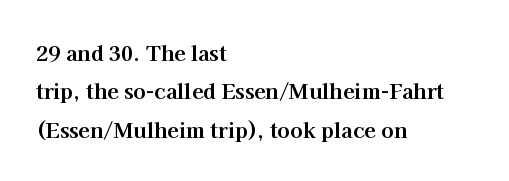
The image shows 21 px bold type, upright; set left-aligned, line spacing 1.83x, normal letter spacing, not underlined.
